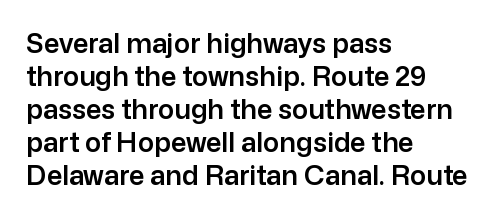
No extra tracking has been applied to these lines. Check the space under the baseline: it is left empty. The font's upright variant was chosen for this text. Casual observation: everything's shoved over to the left.
